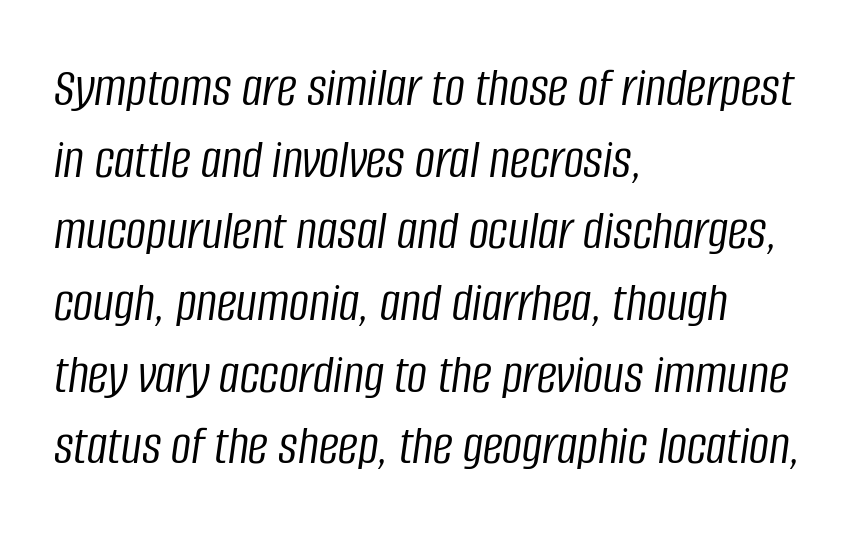
Q: Is the text bold? A: No.
Q: Is the text italic (slanted)? A: Yes, it leans right by about 8 degrees.
Q: Is the text underlined? A: No.
Q: How is the paragraph aligned? A: Left-aligned.
Q: Is the spacing between letters normal or unusually wide? A: Normal.
Q: Is the spacing between lines tight, normal or loose? A: Normal.
Q: Width (condensed, normal, or wide)? A: Condensed.
Q: Stroke contrast? A: Low.
Q: x-height? A: Large.
Q: Monospaced? A: No.
